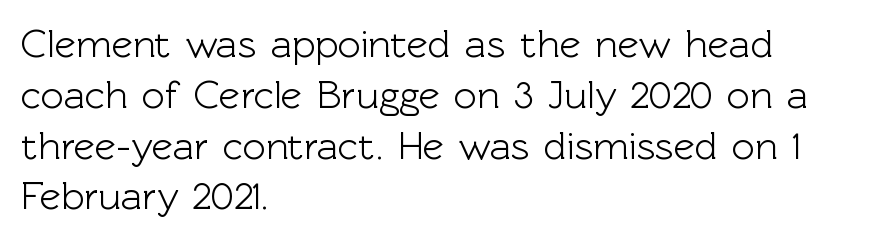
Q: Is the text italic (slanted)? A: No, it is upright.
Q: Is the typeface a serif or a sans-serif typeface? A: Sans-serif.
Q: Is the text underlined? A: No.
Q: How is the paragraph aligned? A: Left-aligned.
Q: Is the spacing between letters normal or unusually wide? A: Normal.
Q: Is the spacing between lines tight, normal or loose? A: Normal.
Q: Width (condensed, normal, or wide)? A: Normal.
Q: x-height? A: Medium.
Q: Monospaced? A: No.
